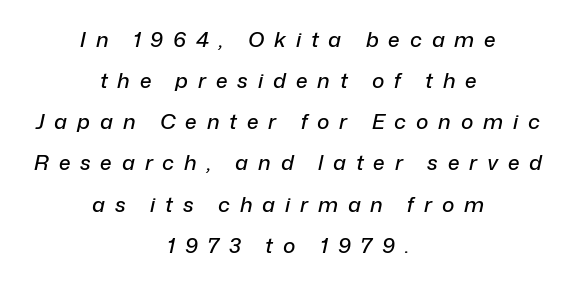
Which margin do the lines hug? Neither — every line sits in the middle. The specimen reads as italic at a glance. Unmarked baselines from the first word to the last. The gaps between neighbouring characters are conspicuously large. This sample trades compactness for vertical openness between lines.
